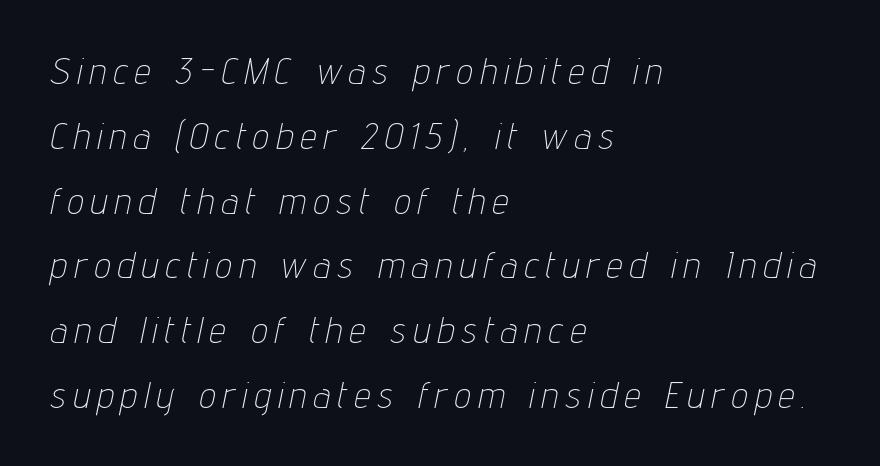
Q: Is the text bold? A: No.
Q: Is the text italic (slanted)? A: Yes, it leans right by about 12 degrees.
Q: Is the text underlined? A: No.
Q: How is the paragraph aligned? A: Left-aligned.
Q: Is the spacing between letters normal or unusually wide? A: Unusually wide.
Q: Width (condensed, normal, or wide)? A: Condensed.
Q: Stroke contrast? A: Low.
Q: x-height? A: Medium.
Q: Monospaced? A: No.
